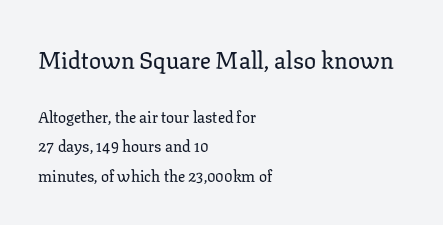
{"italic": "no", "underline": "no", "align": "left", "line_spacing_ratio": 1.85, "letter_spacing": "normal", "letter_spacing_em": 0.0, "larger_block": "first", "size_ratio": 1.5, "glyph_px": 24}
